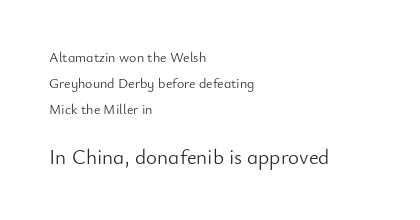
Q: Is the text bold? A: No.
Q: Is the text italic (slanted)? A: No, it is upright.
Q: Is the text underlined? A: No.
Q: How is the paragraph aligned? A: Left-aligned.
Q: Is the spacing between letters normal or unusually wide? A: Normal.
Q: Which block of text is set in a larger size, the first (top) or the second (bottom)? A: The second (bottom) one.
